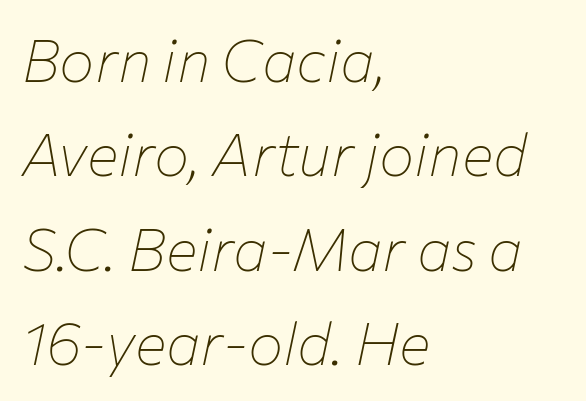
{"italic": "yes", "lean": "right", "slant_degrees": 12, "bold": "no", "weight": "thin", "width": "normal", "stroke_contrast": "low", "x_height": "medium", "monospaced": "no", "underline": "no", "align": "left", "line_spacing": "normal", "line_spacing_ratio": 1.6, "letter_spacing": "normal", "letter_spacing_em": 0.0, "glyph_px": 59}
